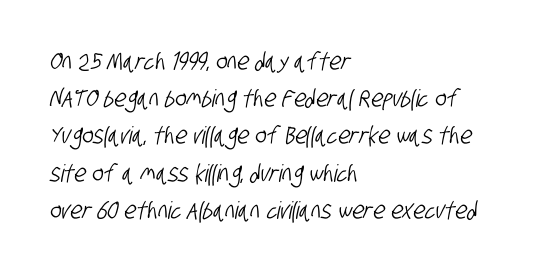
The image shows 24 px text type; set left-aligned, normal line spacing (1.55x), normal letter spacing, not underlined.
